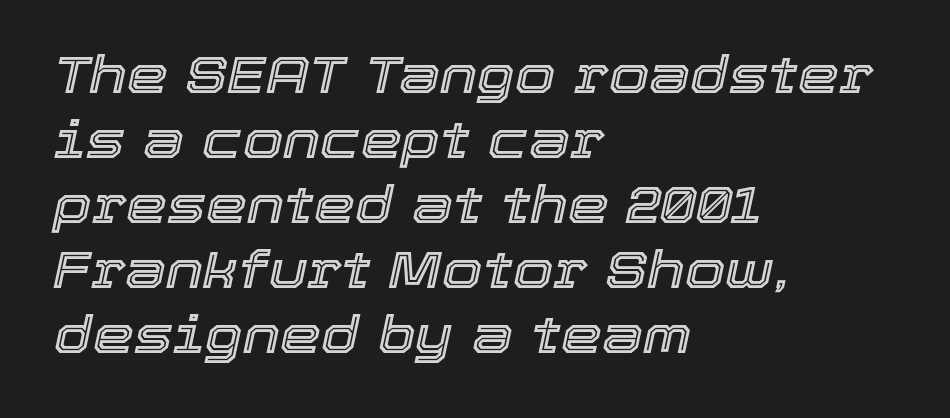
{"italic": "yes", "lean": "right", "slant_degrees": 12, "width": "normal", "x_height": "medium", "monospaced": "no", "underline": "no", "align": "left", "line_spacing": "normal", "line_spacing_ratio": 1.25, "letter_spacing": "normal", "letter_spacing_em": 0.0, "glyph_px": 52}
